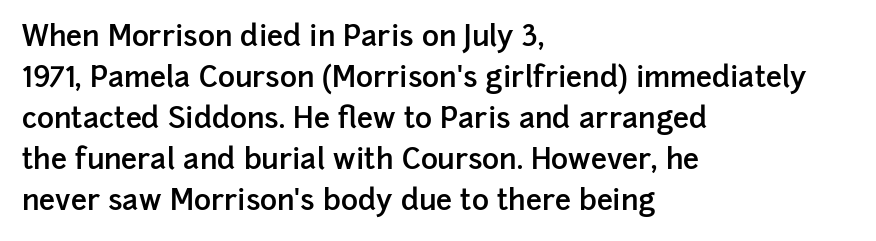
A bit beefed up — I'd call it semibold rather than bold. Characters follow at the spacing the type designer built in. Font category for this specimen: sans-serif. Each row of text sits above clean, open space. Tall strokes in this sample are plumb rather than angled. The designer left line spacing at the default.
